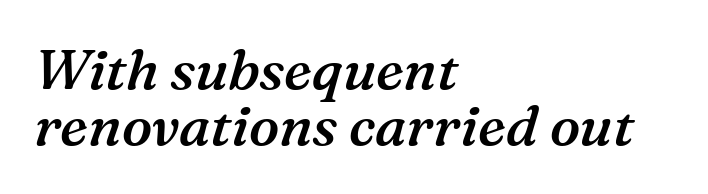
Q: Is the text bold? A: Semi-bold.
Q: Is the text italic (slanted)? A: Yes, it leans right by about 16 degrees.
Q: Is the typeface a serif or a sans-serif typeface? A: Serif.
Q: Is the text underlined? A: No.
Q: How is the paragraph aligned? A: Left-aligned.
Q: Is the spacing between letters normal or unusually wide? A: Normal.
Q: Is the spacing between lines tight, normal or loose? A: Tight.
Q: Width (condensed, normal, or wide)? A: Normal.
Q: Stroke contrast? A: Medium.
Q: x-height? A: Medium.
Q: Monospaced? A: No.
